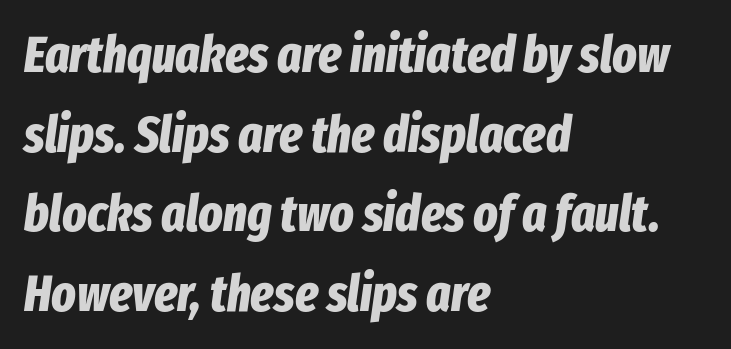
Q: Is the text bold? A: Yes.
Q: Is the text italic (slanted)? A: Yes, it leans right by about 8 degrees.
Q: Is the text underlined? A: No.
Q: How is the paragraph aligned? A: Left-aligned.
Q: Is the spacing between letters normal or unusually wide? A: Normal.
Q: Is the spacing between lines tight, normal or loose? A: Normal.
Q: Width (condensed, normal, or wide)? A: Condensed.
Q: Stroke contrast? A: Low.
Q: x-height? A: Medium.
Q: Monospaced? A: No.
